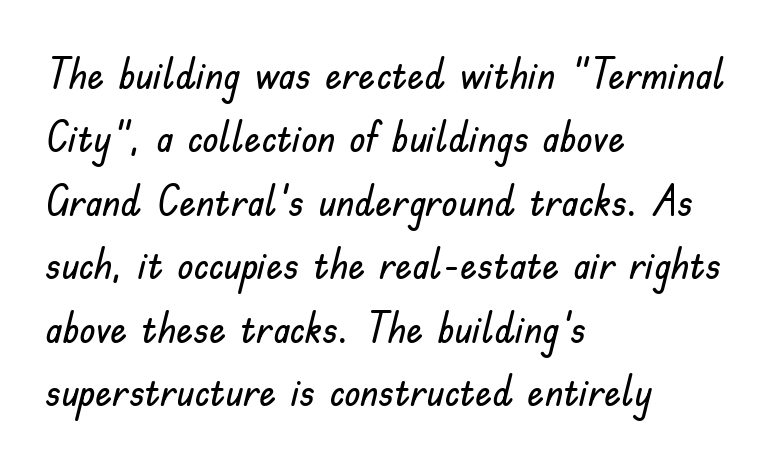
Q: Is the text italic (slanted)? A: Yes.
Q: Is the typeface a serif or a sans-serif typeface? A: Sans-serif.
Q: Is the text underlined? A: No.
Q: How is the paragraph aligned? A: Left-aligned.
Q: Is the spacing between letters normal or unusually wide? A: Normal.
Q: Is the spacing between lines tight, normal or loose? A: Normal.
Q: Width (condensed, normal, or wide)? A: Normal.
Q: Stroke contrast? A: Low.
Q: x-height? A: Small.
Q: Monospaced? A: No.
